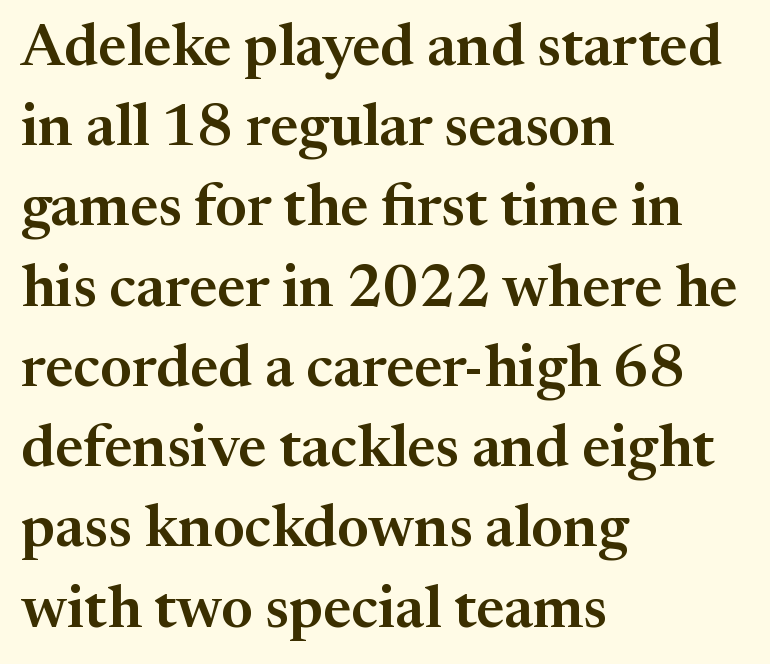
{"serif": "yes", "italic": "no", "width": "normal", "stroke_contrast": "medium", "x_height": "medium", "monospaced": "no", "underline": "no", "align": "left", "line_spacing": "normal", "line_spacing_ratio": 1.36, "letter_spacing": "normal", "letter_spacing_em": 0.0, "glyph_px": 59}
